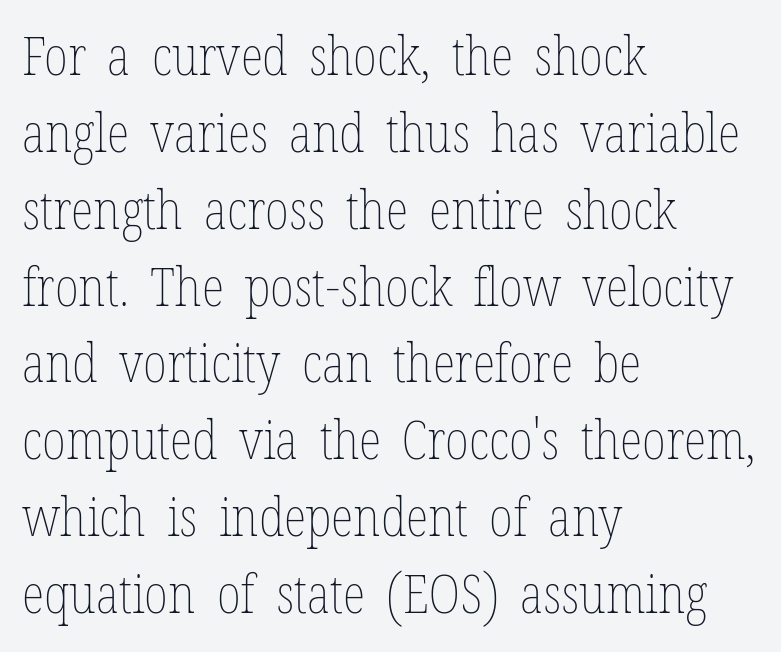
The rag falls on the right side of this text block. This sample has the flowing, uneven cadence of proportional lettering. Each word holds together tightly as a unit, with standard inter-letter gaps. Notice how descenders clear the ascenders below comfortably — that's standard leading. Designer's note — italics off, roman on.
